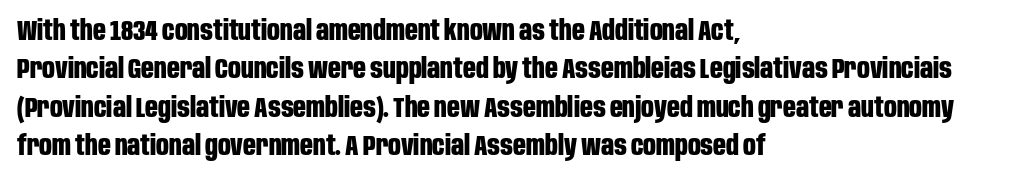
{"serif": "no", "italic": "no", "bold": "yes", "weight": "bold", "width": "condensed", "stroke_contrast": "low", "x_height": "large", "monospaced": "no", "underline": "no", "align": "left", "line_spacing": "normal", "line_spacing_ratio": 1.37, "letter_spacing": "normal", "letter_spacing_em": 0.0, "glyph_px": 28}
